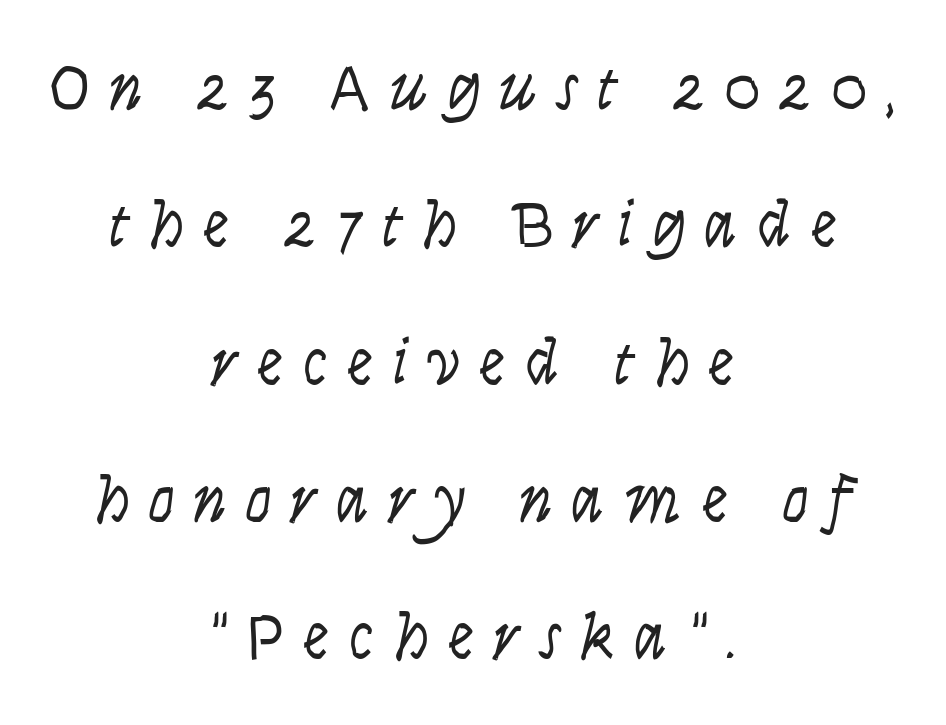
The image shows 66 px light, condensed type, italic (leaning right); set centered, loose line spacing (2.08x), unusually wide letter spacing (+0.29 em), not underlined; low stroke contrast and a large x-height.
